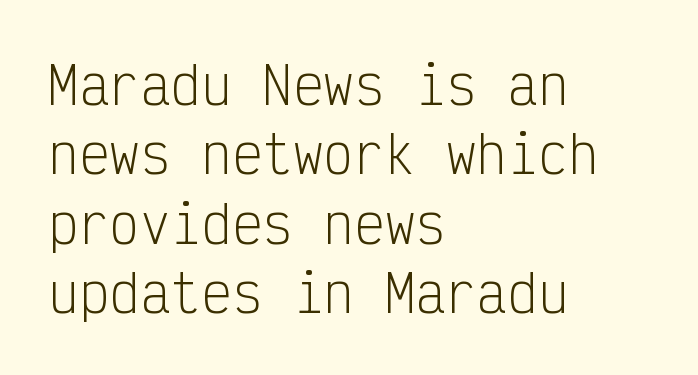
The image shows 51 px light, condensed sans-serif type, upright, monospaced; set left-aligned, normal line spacing (1.36x), normal letter spacing, not underlined; low stroke contrast and a medium x-height.
